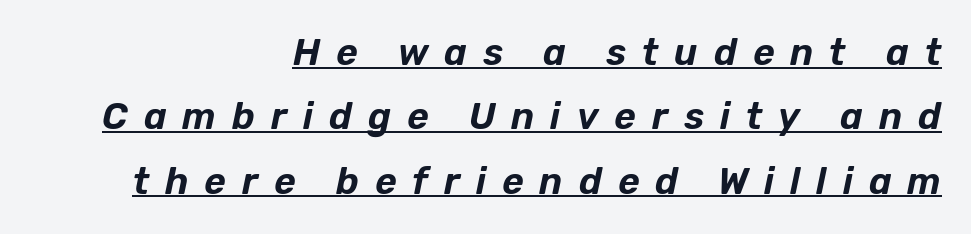
The face used here is proportionally spaced, like ordinary book or web type. One-word summary of the alignment: right. Emphasis-style slanted type is in use. What stands out about the letter spacing? Its width — letters are far apart.
